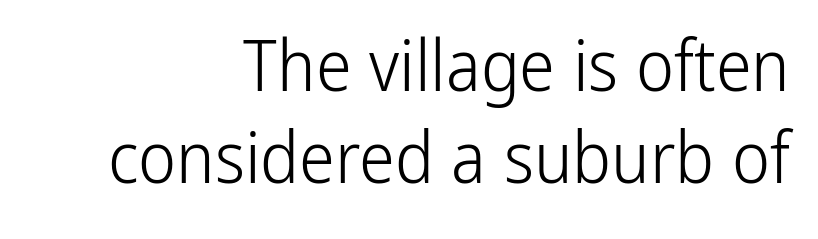
Q: Is the text bold? A: No.
Q: Is the text italic (slanted)? A: No, it is upright.
Q: Is the typeface a serif or a sans-serif typeface? A: Sans-serif.
Q: Is the text underlined? A: No.
Q: How is the paragraph aligned? A: Right-aligned.
Q: Is the spacing between letters normal or unusually wide? A: Normal.
Q: Is the spacing between lines tight, normal or loose? A: Normal.
Q: Width (condensed, normal, or wide)? A: Condensed.
Q: Stroke contrast? A: Low.
Q: x-height? A: Medium.
Q: Monospaced? A: No.
